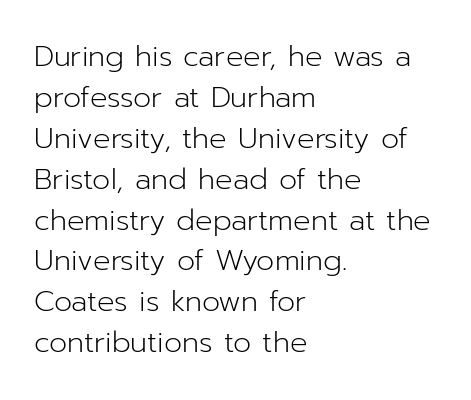
Q: Is the text bold? A: No.
Q: Is the text italic (slanted)? A: No, it is upright.
Q: Is the typeface a serif or a sans-serif typeface? A: Sans-serif.
Q: Is the text underlined? A: No.
Q: How is the paragraph aligned? A: Left-aligned.
Q: Is the spacing between letters normal or unusually wide? A: Normal.
Q: Is the spacing between lines tight, normal or loose? A: Normal.
Q: Width (condensed, normal, or wide)? A: Normal.
Q: Stroke contrast? A: Low.
Q: x-height? A: Medium.
Q: Monospaced? A: No.
